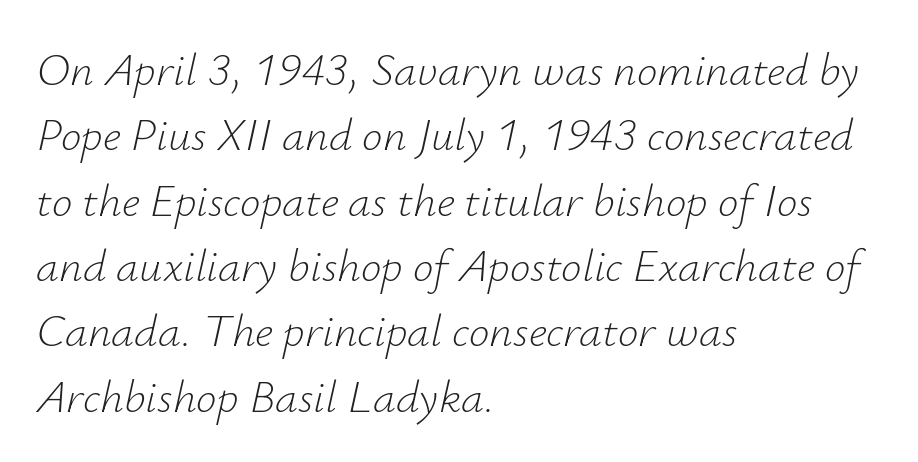
{"italic": "yes", "lean": "right", "slant_degrees": 12, "bold": "no", "weight": "light", "width": "normal", "stroke_contrast": "low", "x_height": "small", "monospaced": "no", "underline": "no", "align": "left", "line_spacing": "normal", "line_spacing_ratio": 1.42, "letter_spacing": "normal", "letter_spacing_em": 0.0, "glyph_px": 46}
